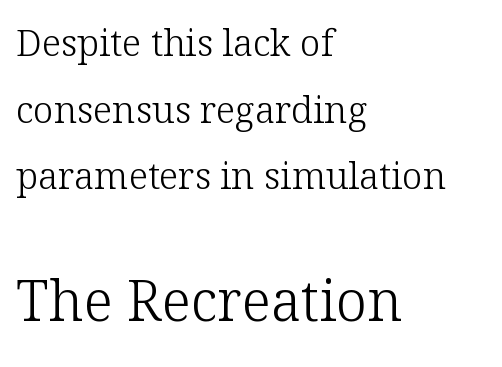
{"serif": "yes", "italic": "no", "bold": "no", "weight": "light", "width": "normal", "stroke_contrast": "low", "x_height": "medium", "monospaced": "no", "underline": "no", "align": "left", "line_spacing_ratio": 1.8, "letter_spacing": "normal", "letter_spacing_em": 0.0, "larger_block": "second", "size_ratio": 1.51, "glyph_px": 56}
